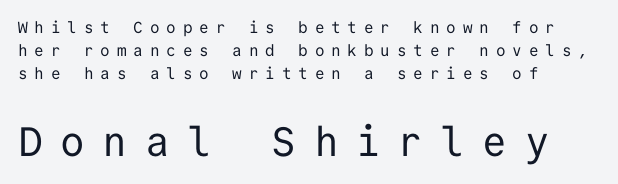
The image shows 41 px regular-weight sans-serif type, upright, monospaced; set left-aligned, normal line spacing (1.43x), unusually wide letter spacing (+0.43 em), not underlined; the second (bottom) block is 2.56x larger; low stroke contrast and a medium x-height.
